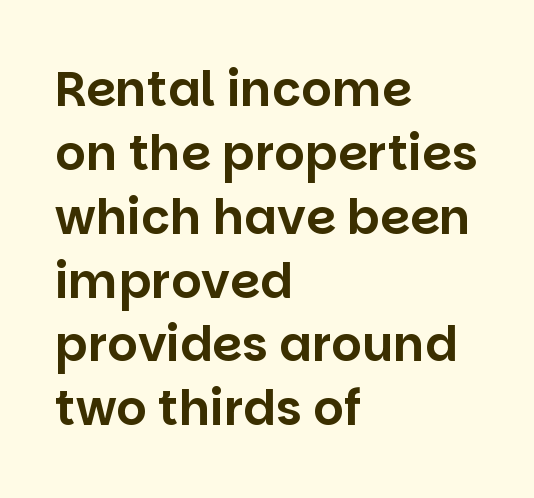
The image shows 48 px sans-serif type, upright; set left-aligned, normal line spacing (1.33x), normal letter spacing, not underlined; low stroke contrast and a large x-height.
